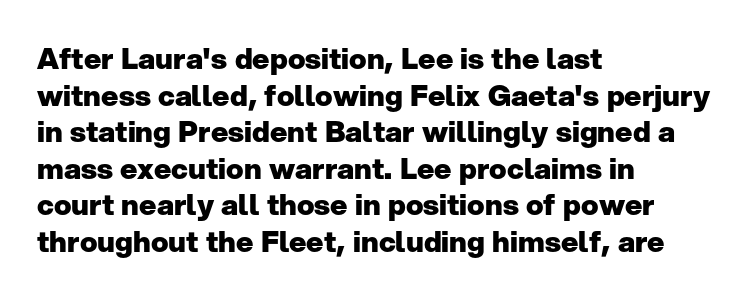
The lettering stays uniformly vertical, giving the passage a roman look. Baseline-to-baseline distance is the conventional proportion of letter height. These words are printed bold, with thick strokes throughout. A typesetter would label this face a sans. Decoration check: the copy has no underline.
